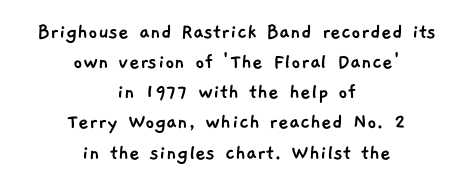
Q: Is the text underlined? A: No.
Q: How is the paragraph aligned? A: Centered.
Q: Is the spacing between letters normal or unusually wide? A: Normal.
Q: Is the spacing between lines tight, normal or loose? A: Normal.
